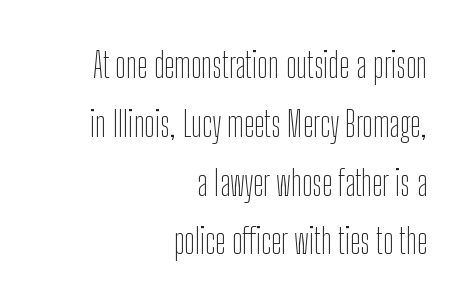
Type without underlining. The letters advance in unequal steps, a hallmark of proportional type. A sans-serif font was chosen for this passage. The lines are quadded right.
